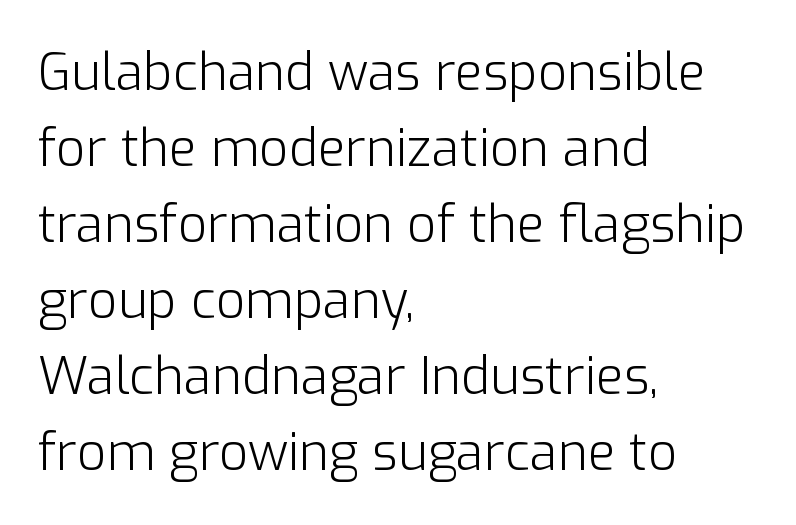
Q: Is the text bold? A: No.
Q: Is the text italic (slanted)? A: No, it is upright.
Q: Is the typeface a serif or a sans-serif typeface? A: Sans-serif.
Q: Is the text underlined? A: No.
Q: How is the paragraph aligned? A: Left-aligned.
Q: Is the spacing between letters normal or unusually wide? A: Normal.
Q: Is the spacing between lines tight, normal or loose? A: Normal.
Q: Width (condensed, normal, or wide)? A: Normal.
Q: Stroke contrast? A: Low.
Q: x-height? A: Medium.
Q: Monospaced? A: No.
